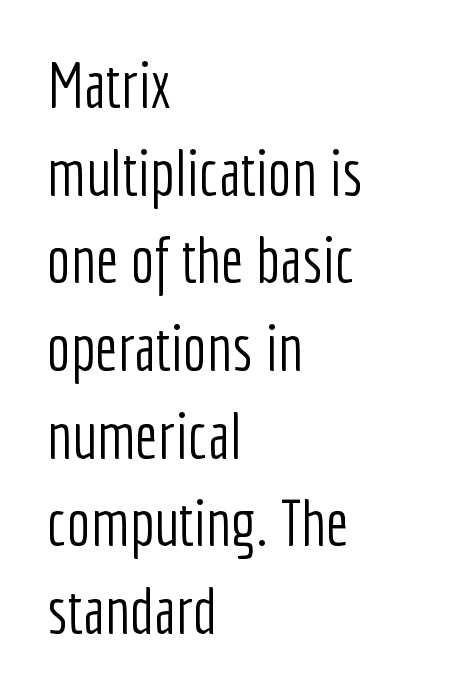
Q: Is the text bold? A: No.
Q: Is the text italic (slanted)? A: No, it is upright.
Q: Is the typeface a serif or a sans-serif typeface? A: Sans-serif.
Q: Is the text underlined? A: No.
Q: How is the paragraph aligned? A: Left-aligned.
Q: Is the spacing between letters normal or unusually wide? A: Normal.
Q: Is the spacing between lines tight, normal or loose? A: Normal.
Q: Width (condensed, normal, or wide)? A: Condensed.
Q: Stroke contrast? A: Low.
Q: x-height? A: Medium.
Q: Monospaced? A: No.
